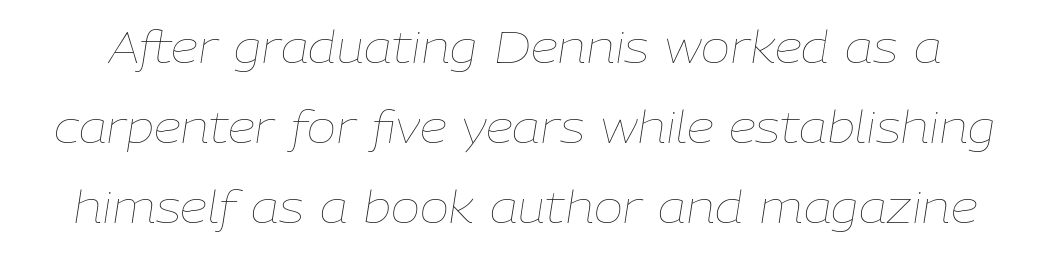
The image shows 44 px thin type, italic (leaning right); set line spacing 1.82x, normal letter spacing, not underlined; low stroke contrast and a medium x-height.
